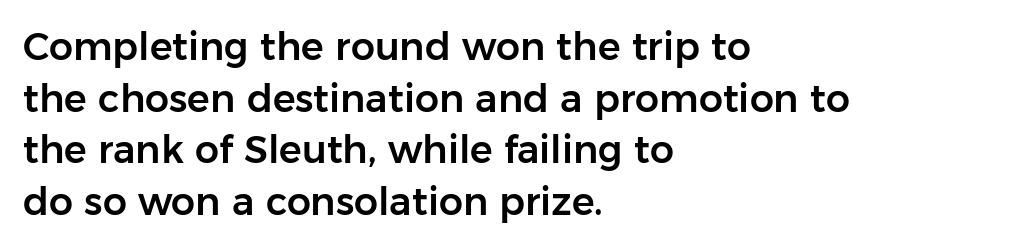
One-word summary of the alignment: left. Tracking value appears to be zero — textbook default spacing. Regular leading. In terms of posture, this sample is upright.
